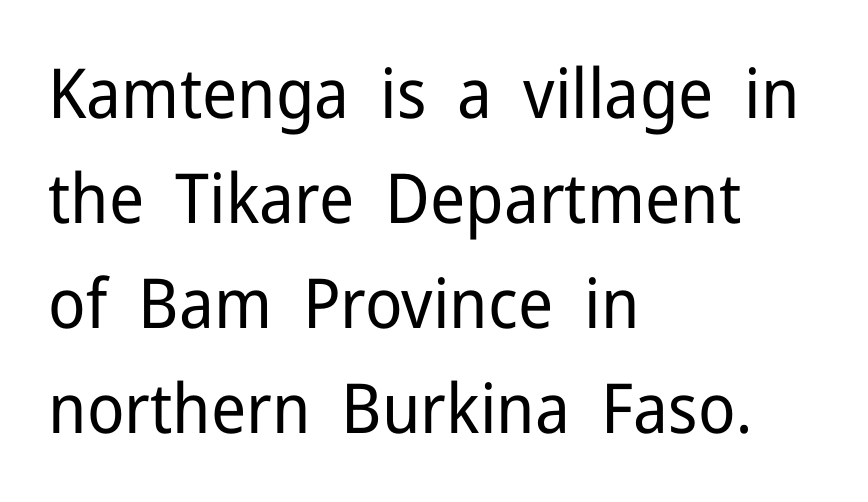
The image shows 69 px regular-weight sans-serif type, upright; set left-aligned, normal line spacing (1.52x), normal letter spacing, not underlined; low stroke contrast and a medium x-height.
